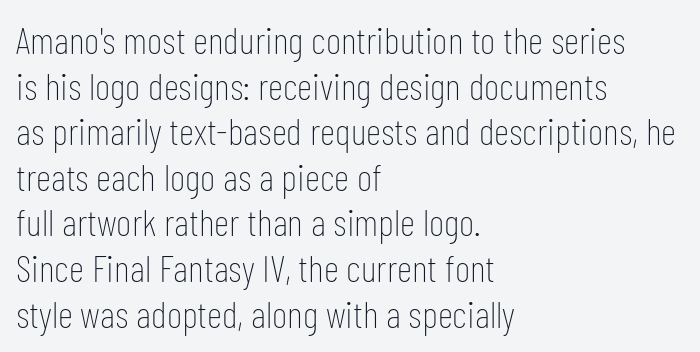
To sum up the face: it is a sans, with no serifs. Weight: not bold — regular or lighter. You could not count columns in this text — the font is proportionally spaced. All the whitespace from short lines collects on the right. Look at the tracking — it's just the regular setting, nothing added. The glyphs are unaccompanied by any horizontal stroke below them.
